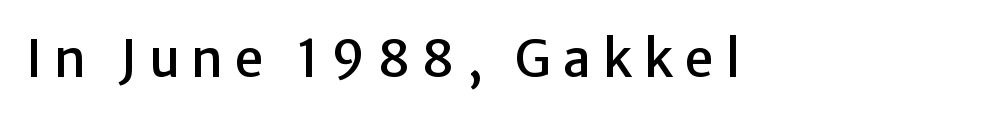
The font family rendered here belongs to the sans-serif group. Unmarked baselines from the first word to the last. You could not count columns in this text — the font is proportionally spaced. Spacing between characters has been opened up far beyond the box default. You can tell it's not italic because the verticals are truly vertical.
